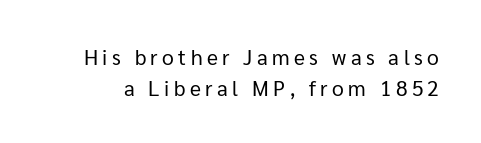
{"italic": "no", "bold": "no", "underline": "no", "line_spacing": "normal", "line_spacing_ratio": 1.46, "letter_spacing": "wide", "letter_spacing_em": 0.21, "glyph_px": 21}
